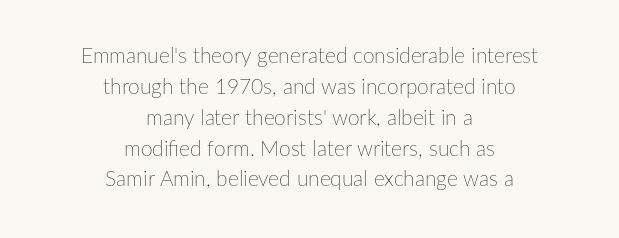
{"italic": "no", "bold": "no", "underline": "no", "align": "center", "line_spacing": "normal", "line_spacing_ratio": 1.47, "letter_spacing": "normal", "letter_spacing_em": 0.0, "glyph_px": 21}
